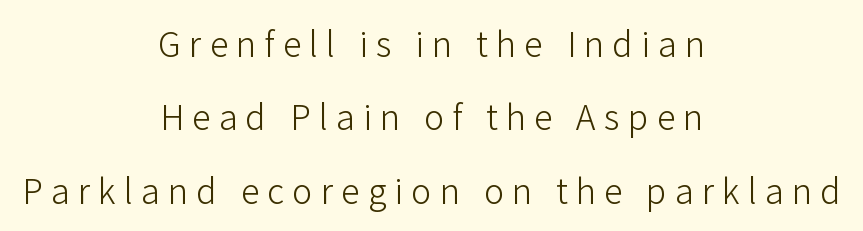
The image shows 34 px light sans-serif type, upright; set centered, loose line spacing (2.16x), unusually wide letter spacing (+0.24 em), not underlined; low stroke contrast and a medium x-height.
